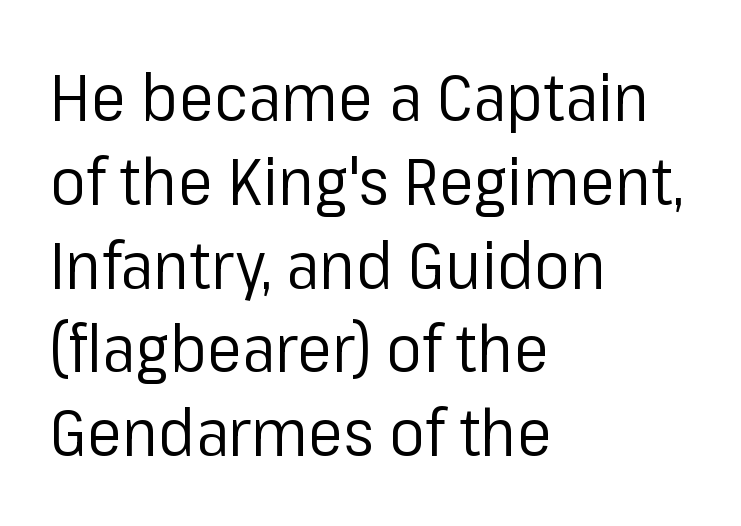
{"serif": "no", "italic": "no", "bold": "no", "weight": "regular", "width": "normal", "stroke_contrast": "low", "x_height": "medium", "monospaced": "no", "underline": "no", "align": "left", "line_spacing": "normal", "line_spacing_ratio": 1.27, "letter_spacing": "normal", "letter_spacing_em": 0.0, "glyph_px": 66}
